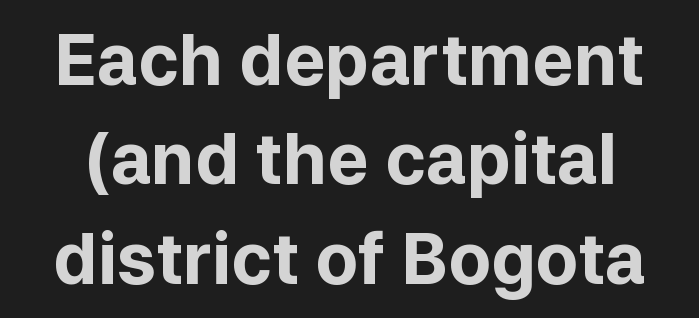
Q: Is the text bold? A: Yes.
Q: Is the text italic (slanted)? A: No, it is upright.
Q: Is the typeface a serif or a sans-serif typeface? A: Sans-serif.
Q: Is the text underlined? A: No.
Q: Is the spacing between letters normal or unusually wide? A: Normal.
Q: Is the spacing between lines tight, normal or loose? A: Normal.
Q: Width (condensed, normal, or wide)? A: Normal.
Q: Stroke contrast? A: Low.
Q: x-height? A: Medium.
Q: Monospaced? A: No.
